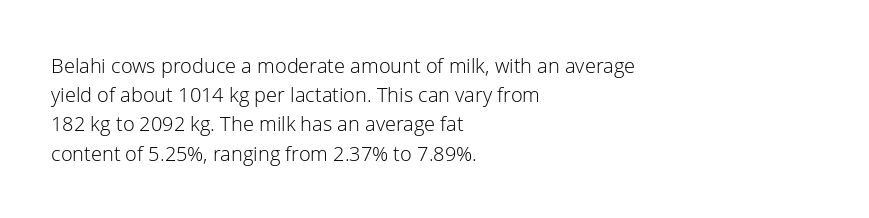
Q: Is the text bold? A: No.
Q: Is the text italic (slanted)? A: No, it is upright.
Q: Is the text underlined? A: No.
Q: How is the paragraph aligned? A: Left-aligned.
Q: Is the spacing between letters normal or unusually wide? A: Normal.
Q: Is the spacing between lines tight, normal or loose? A: Normal.
